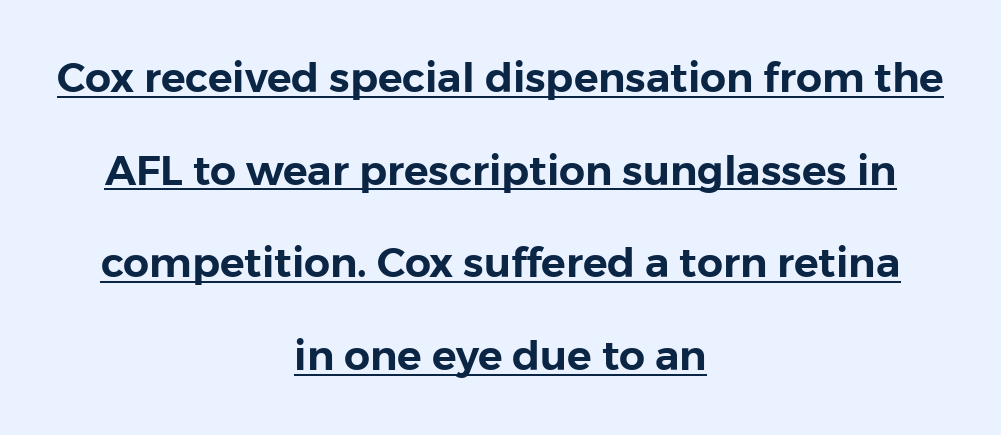
The image shows 41 px sans-serif type, upright; set centered, loose line spacing (2.26x), normal letter spacing, underlined; low stroke contrast and a medium x-height.
